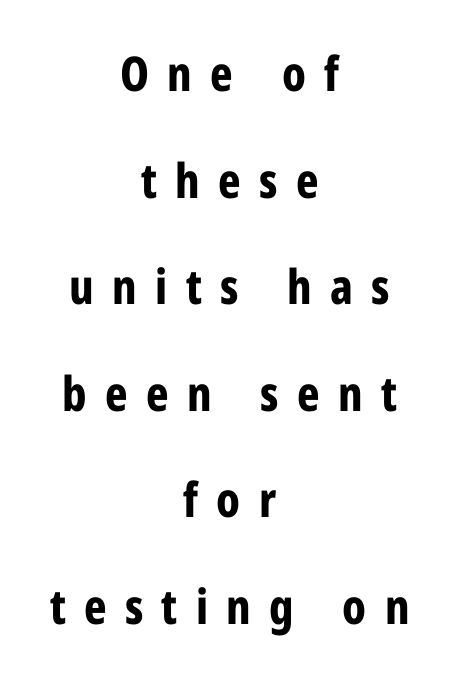
Q: Is the text bold? A: Yes.
Q: Is the text italic (slanted)? A: No, it is upright.
Q: Is the typeface a serif or a sans-serif typeface? A: Sans-serif.
Q: Is the text underlined? A: No.
Q: How is the paragraph aligned? A: Centered.
Q: Is the spacing between letters normal or unusually wide? A: Unusually wide.
Q: Is the spacing between lines tight, normal or loose? A: Loose.
Q: Width (condensed, normal, or wide)? A: Condensed.
Q: Stroke contrast? A: Low.
Q: x-height? A: Medium.
Q: Monospaced? A: No.
